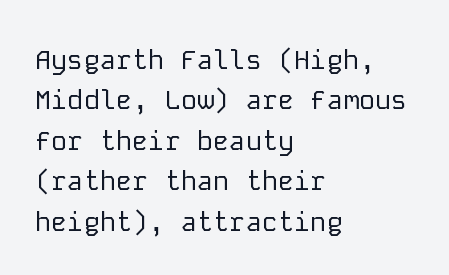
The image shows 27 px text type, upright; set left-aligned, normal line spacing (1.5x), normal letter spacing, not underlined.
